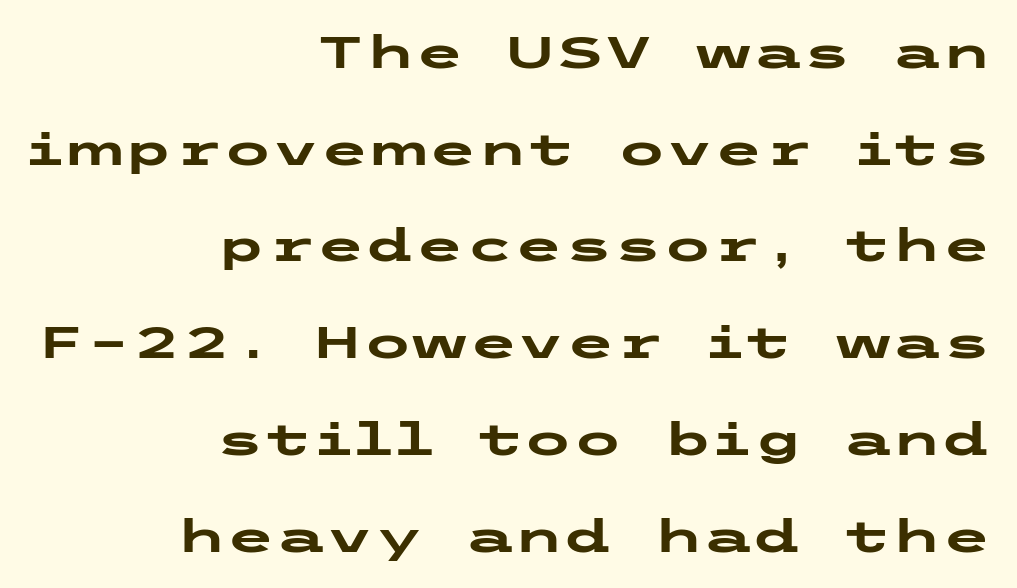
The image shows 45 px heavy, wide sans-serif type, upright; set right-aligned, loose line spacing (2.15x), normal letter spacing, not underlined; low stroke contrast and a medium x-height.
